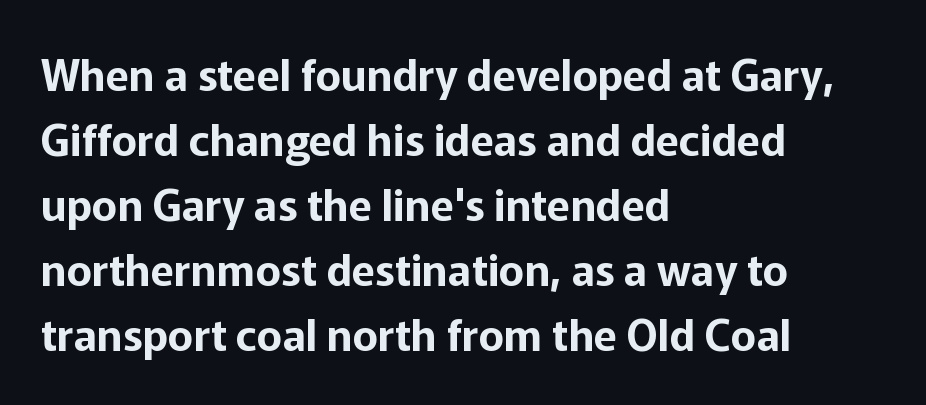
Q: Is the text italic (slanted)? A: No, it is upright.
Q: Is the typeface a serif or a sans-serif typeface? A: Sans-serif.
Q: Is the text underlined? A: No.
Q: How is the paragraph aligned? A: Left-aligned.
Q: Is the spacing between letters normal or unusually wide? A: Normal.
Q: Is the spacing between lines tight, normal or loose? A: Normal.
Q: Width (condensed, normal, or wide)? A: Normal.
Q: Stroke contrast? A: Low.
Q: x-height? A: Medium.
Q: Monospaced? A: No.
